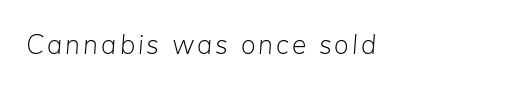
Lines of text with bare space underneath. Designer's note — italics engaged. Nothing heavy about these letters — not bold at all.
